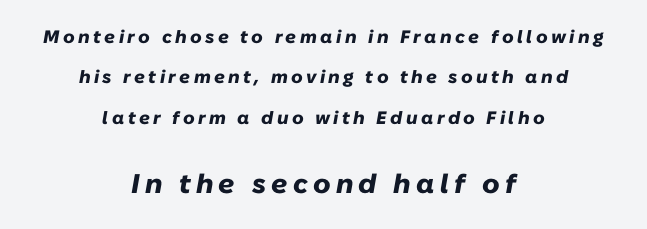
The image shows 27 px bold type, italic (leaning right); set centered, loose line spacing (2.24x), not underlined; the second (bottom) block is 1.5x larger.
